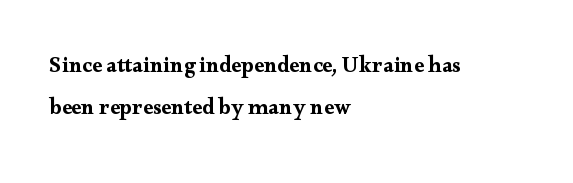
Q: Is the text italic (slanted)? A: No, it is upright.
Q: Is the text underlined? A: No.
Q: How is the paragraph aligned? A: Left-aligned.
Q: Is the spacing between letters normal or unusually wide? A: Normal.
Q: Is the spacing between lines tight, normal or loose? A: Loose.
